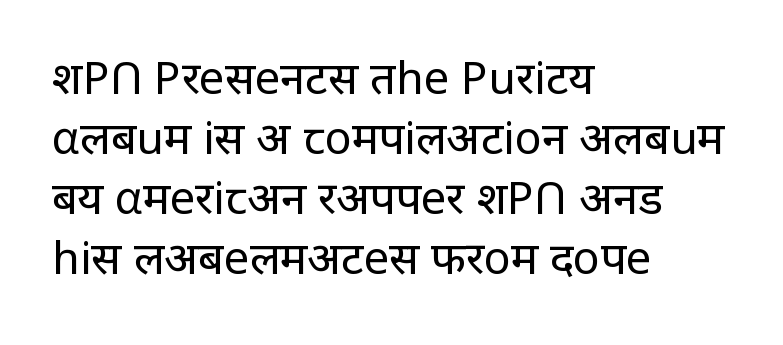
Varying glyph widths throughout — classic text-font behaviour. Casual observation: everything's shoved over to the left. Style check: upright. The specimen omits any rule beneath the text block's lines. Inter-character spacing is left at the font's built-in metrics. The type family on display is of the sans-serif kind.
